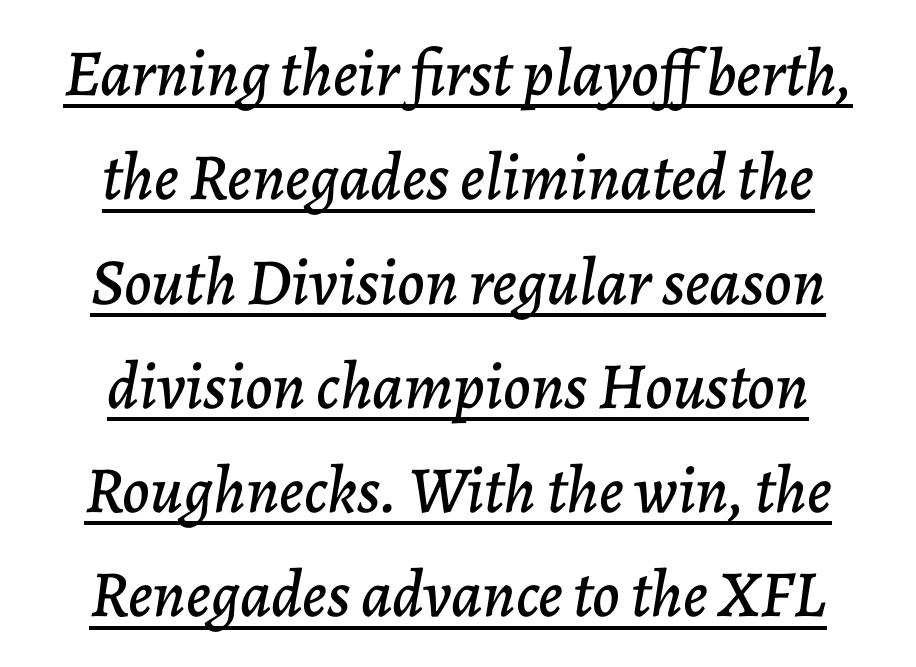
The passage is arranged like a title page — every line centered. The whole block is typeset with a tilt. The face used here appears with an underline applied. The type is set solid horizontally, with unmodified tracking. Does the leading feel generous? No, just average.
